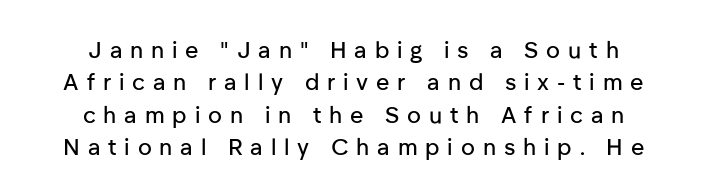
Posture: upright roman. Regarding leading, the lines here are spaced in the standard way. The paragraph has two soft edges and a firm central axis. This rendering widens character spacing well past its baseline value.
